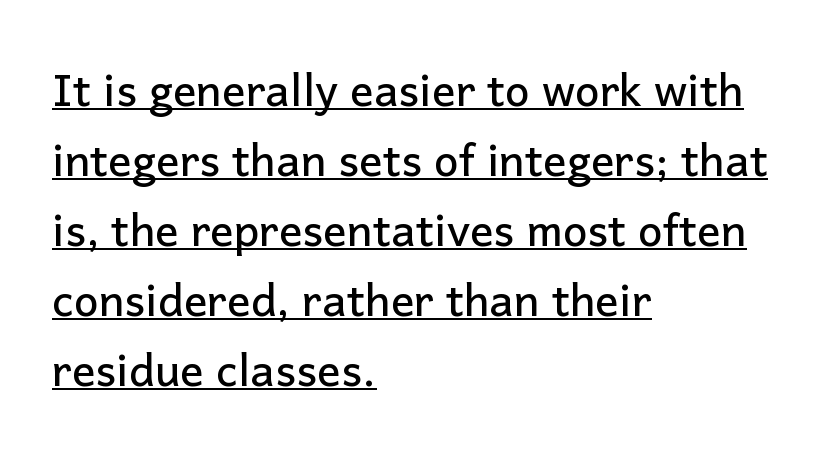
Unlike italic type, these characters show no tilt at all. The letterforms sit shoulder to shoulder at normal distance. The rendering uses natural spacing where letterforms have individual widths. Does the type have serifs? No, each stem ends abruptly. Underline: present. Where is the straight margin? On the left.
